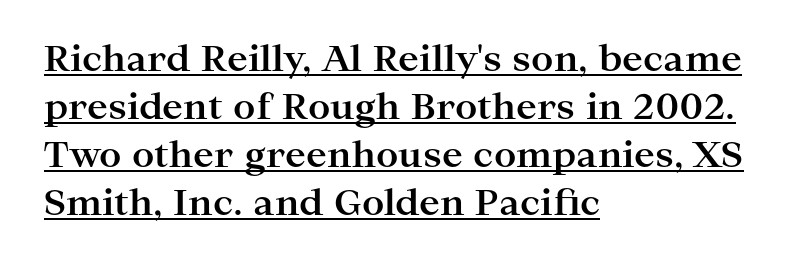
Q: Is the text bold? A: Yes.
Q: Is the text italic (slanted)? A: No, it is upright.
Q: Is the typeface a serif or a sans-serif typeface? A: Serif.
Q: Is the text underlined? A: Yes.
Q: How is the paragraph aligned? A: Left-aligned.
Q: Is the spacing between letters normal or unusually wide? A: Normal.
Q: Is the spacing between lines tight, normal or loose? A: Normal.
Q: Width (condensed, normal, or wide)? A: Wide.
Q: Stroke contrast? A: High.
Q: x-height? A: Medium.
Q: Monospaced? A: No.
